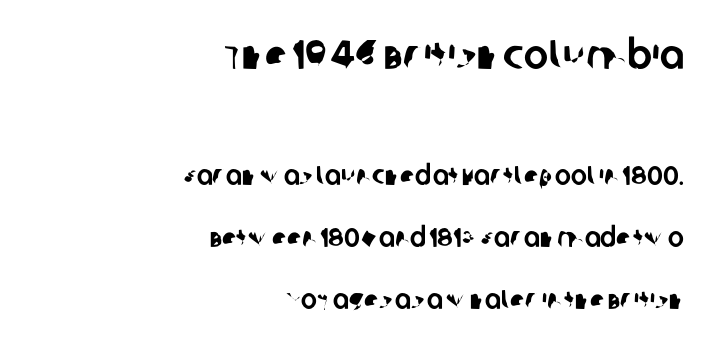
{"serif": "no", "width": "normal", "stroke_contrast": "low", "x_height": "large", "monospaced": "no", "underline": "no", "align": "right", "line_spacing": "loose", "line_spacing_ratio": 2.3, "letter_spacing": "normal", "letter_spacing_em": 0.0, "larger_block": "first", "size_ratio": 1.52, "glyph_px": 41}
